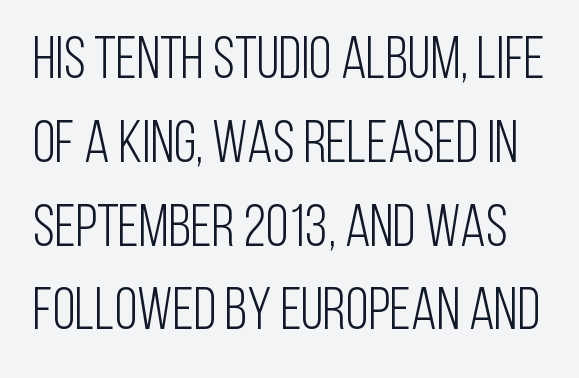
{"serif": "no", "italic": "no", "bold": "no", "weight": "light", "width": "condensed", "stroke_contrast": "low", "x_height": "large", "monospaced": "no", "underline": "no", "line_spacing": "normal", "line_spacing_ratio": 1.42, "letter_spacing": "normal", "letter_spacing_em": 0.0, "glyph_px": 59}
